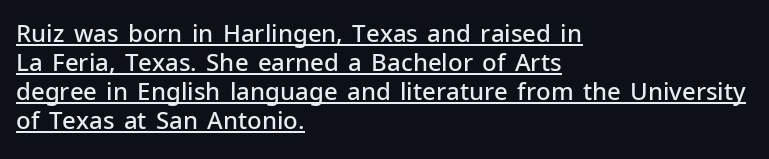
Q: Is the text bold? A: Semi-bold.
Q: Is the text italic (slanted)? A: No, it is upright.
Q: Is the text underlined? A: Yes.
Q: How is the paragraph aligned? A: Left-aligned.
Q: Is the spacing between letters normal or unusually wide? A: Normal.
